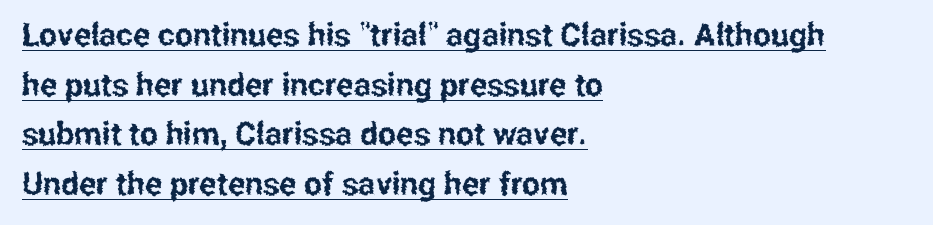
The image shows 32 px condensed sans-serif type, upright; set left-aligned, normal line spacing (1.55x), normal letter spacing, underlined; low stroke contrast and a medium x-height.
